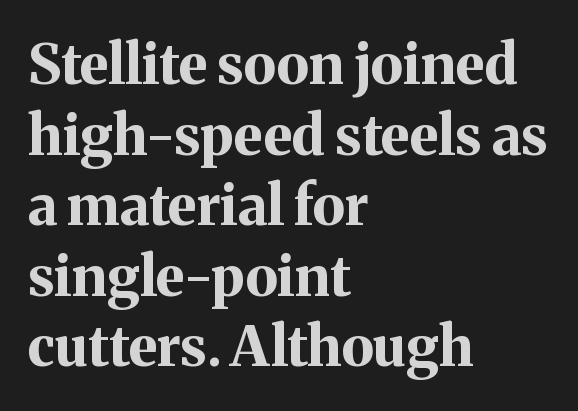
{"serif": "yes", "italic": "no", "bold": "yes", "weight": "bold", "width": "normal", "stroke_contrast": "medium", "x_height": "medium", "monospaced": "no", "underline": "no", "align": "left", "line_spacing": "normal", "line_spacing_ratio": 1.26, "letter_spacing": "normal", "letter_spacing_em": 0.0, "glyph_px": 56}
